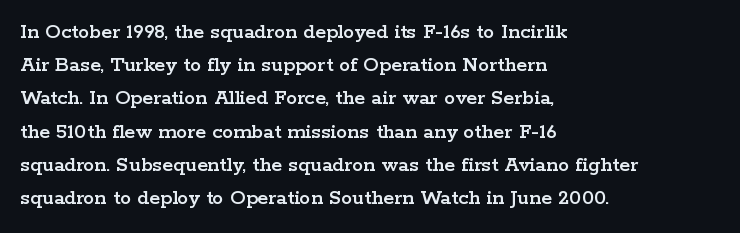
The image shows 22 px text type, upright; set left-aligned, normal line spacing (1.51x), normal letter spacing, not underlined.
